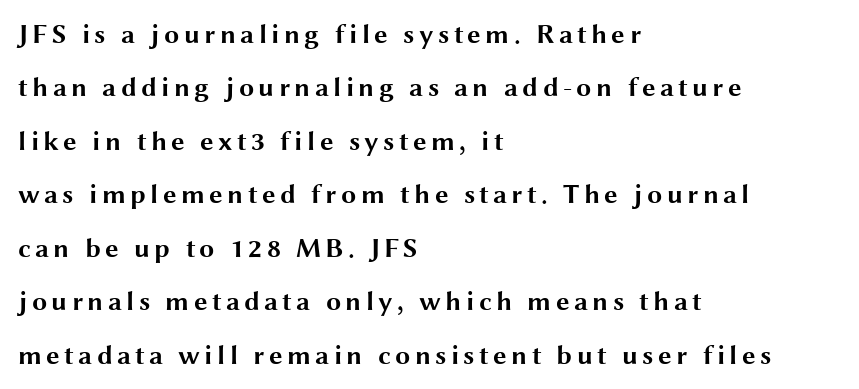
The image shows 27 px bold type, upright; set left-aligned, loose line spacing (1.98x), not underlined.
